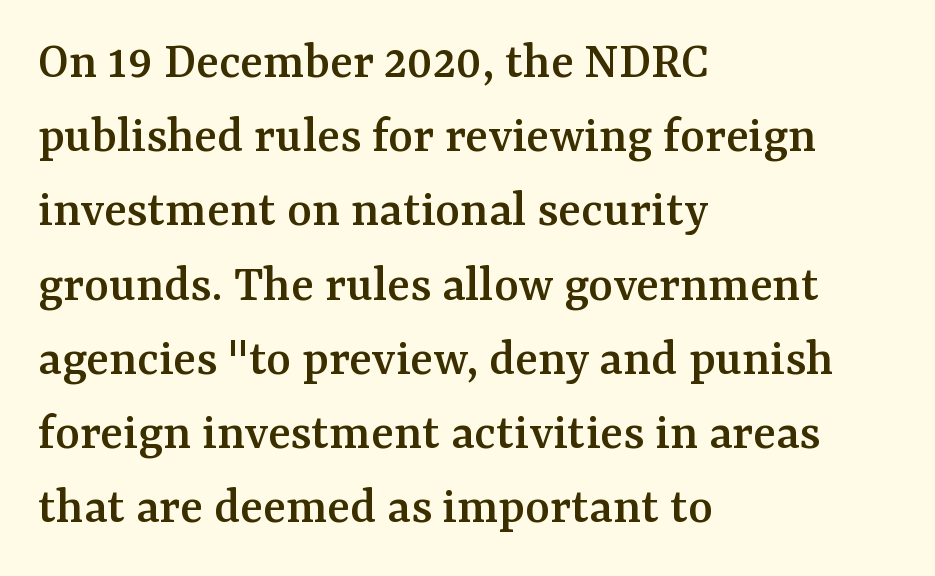
Q: Is the text italic (slanted)? A: No, it is upright.
Q: Is the typeface a serif or a sans-serif typeface? A: Serif.
Q: Is the text underlined? A: No.
Q: How is the paragraph aligned? A: Left-aligned.
Q: Is the spacing between letters normal or unusually wide? A: Normal.
Q: Is the spacing between lines tight, normal or loose? A: Normal.
Q: Width (condensed, normal, or wide)? A: Normal.
Q: Stroke contrast? A: Medium.
Q: x-height? A: Medium.
Q: Monospaced? A: No.
